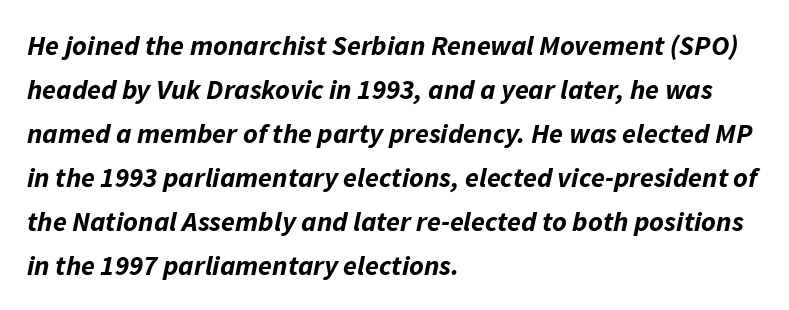
{"italic": "yes", "lean": "right", "slant_degrees": 11, "bold": "yes", "weight": "bold", "width": "normal", "stroke_contrast": "low", "x_height": "medium", "monospaced": "no", "underline": "no", "align": "left", "line_spacing": "normal", "line_spacing_ratio": 1.57, "letter_spacing": "normal", "letter_spacing_em": 0.0, "glyph_px": 28}
